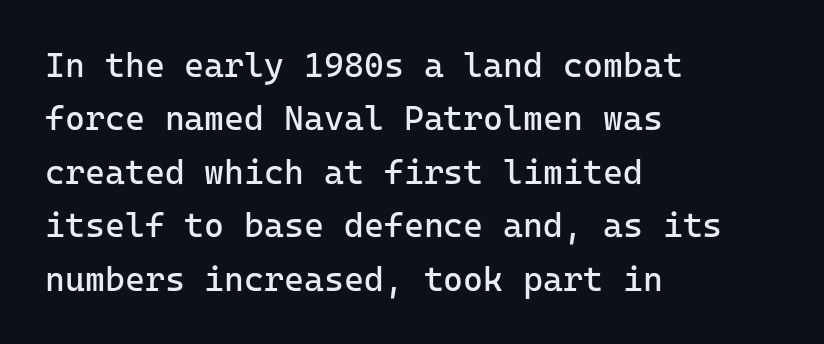
Nobody drew a line under any word here. In terms of letterspacing, this is plain default setting. This is sans-serif lettering, the kind often seen on screens and signage. One glance says typical: line gaps are just what's usual.
